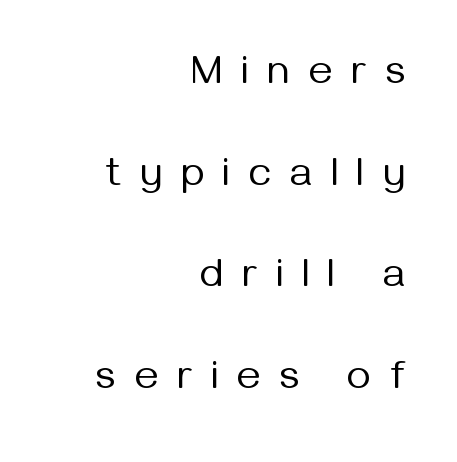
The image shows 41 px regular-weight sans-serif type, upright; set right-aligned, loose line spacing (2.48x), unusually wide letter spacing (+0.47 em), not underlined; medium stroke contrast and a medium x-height.
